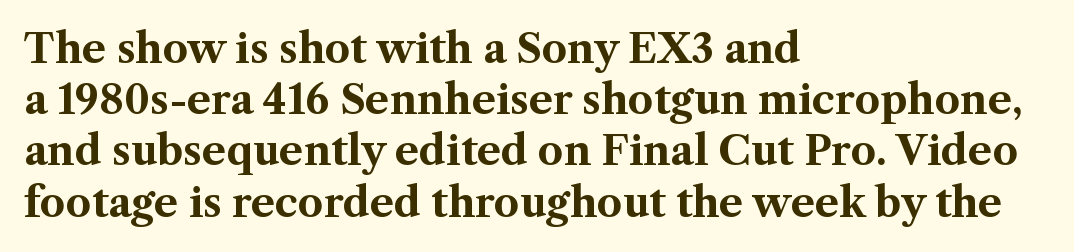
The image shows 40 px bold serif type, upright; set left-aligned, normal line spacing (1.28x), normal letter spacing, not underlined; medium stroke contrast and a medium x-height.
